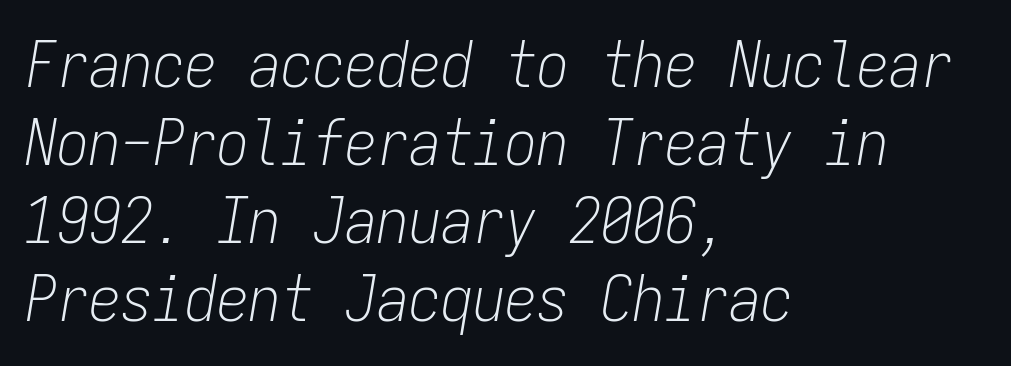
{"italic": "yes", "lean": "right", "slant_degrees": 9, "bold": "no", "weight": "light", "width": "condensed", "stroke_contrast": "low", "x_height": "medium", "monospaced": "yes", "underline": "no", "align": "left", "line_spacing_ratio": 1.22, "letter_spacing": "normal", "letter_spacing_em": 0.0, "glyph_px": 64}
